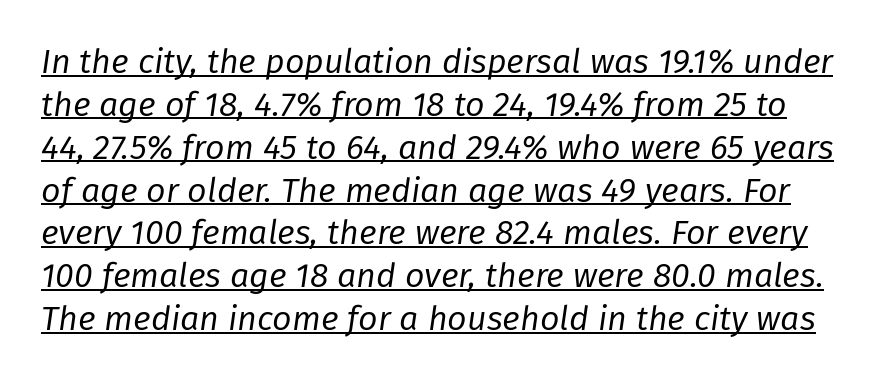
Here the glyphs are tracked normally, forming tight word shapes. The cut favours lightness, reaching ordinary text weight at its darkest. The rendering uses a moderate line-height, typical for paragraphs. The face used here is proportionally spaced, like ordinary book or web type. Underlining? Definitely there.
